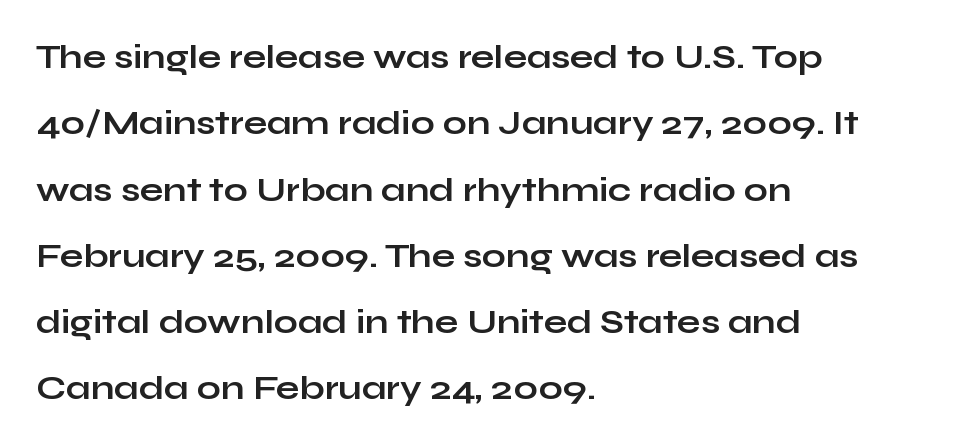
{"serif": "no", "italic": "no", "bold": "yes", "weight": "bold", "width": "wide", "stroke_contrast": "low", "x_height": "medium", "monospaced": "no", "underline": "no", "align": "left", "line_spacing": "loose", "line_spacing_ratio": 1.95, "letter_spacing": "normal", "letter_spacing_em": 0.0, "glyph_px": 34}
